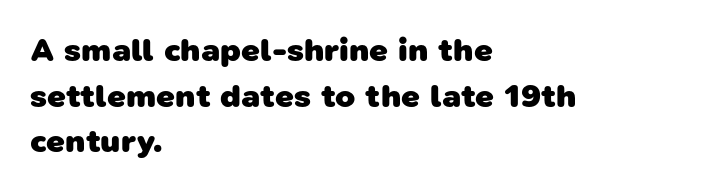
Character widths vary here, with narrow letters taking less room than wide ones. Nope, no serifs anywhere on these letters. Weight: bold. Students, note that the glyphs here touch the page at normal intervals. Successive baselines arrive at the customary interval.
